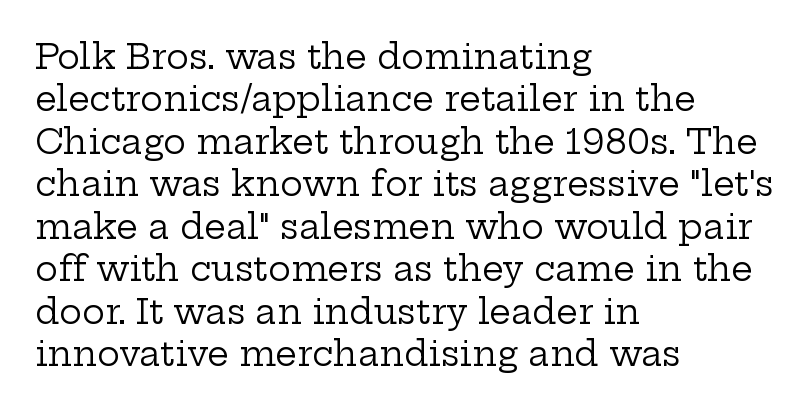
Q: Is the text bold? A: No.
Q: Is the text italic (slanted)? A: No, it is upright.
Q: Is the typeface a serif or a sans-serif typeface? A: Serif.
Q: Is the text underlined? A: No.
Q: How is the paragraph aligned? A: Left-aligned.
Q: Is the spacing between letters normal or unusually wide? A: Normal.
Q: Is the spacing between lines tight, normal or loose? A: Normal.
Q: Width (condensed, normal, or wide)? A: Wide.
Q: Stroke contrast? A: Low.
Q: x-height? A: Medium.
Q: Monospaced? A: No.
